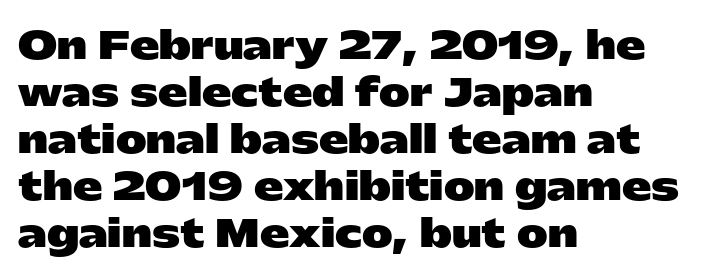
Its strokes are broad and dark, the hallmark of bold type. The lines in this sample share a left origin and differ only in where they stop. The designer left line spacing at the default. Check where the strokes stop: nothing finishes them off — pure sans.
